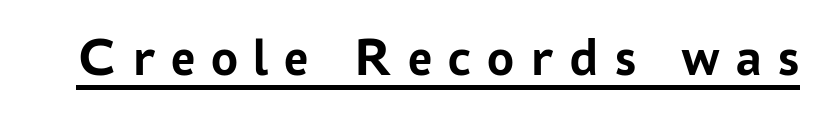
Q: Is the text bold? A: Yes.
Q: Is the text italic (slanted)? A: No, it is upright.
Q: Is the typeface a serif or a sans-serif typeface? A: Sans-serif.
Q: Is the text underlined? A: Yes.
Q: Is the spacing between letters normal or unusually wide? A: Unusually wide.
Q: Width (condensed, normal, or wide)? A: Normal.
Q: Stroke contrast? A: Low.
Q: x-height? A: Medium.
Q: Monospaced? A: No.
